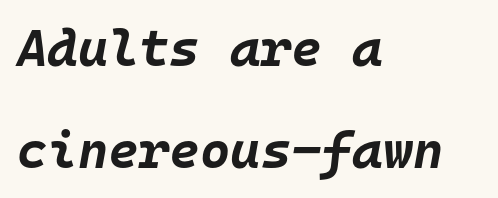
Q: Is the text bold? A: Yes.
Q: Is the text italic (slanted)? A: Yes, it leans right by about 10 degrees.
Q: Is the text underlined? A: No.
Q: How is the paragraph aligned? A: Left-aligned.
Q: Is the spacing between letters normal or unusually wide? A: Normal.
Q: Is the spacing between lines tight, normal or loose? A: Loose.
Q: Width (condensed, normal, or wide)? A: Normal.
Q: Stroke contrast? A: Low.
Q: x-height? A: Large.
Q: Monospaced? A: Yes.
